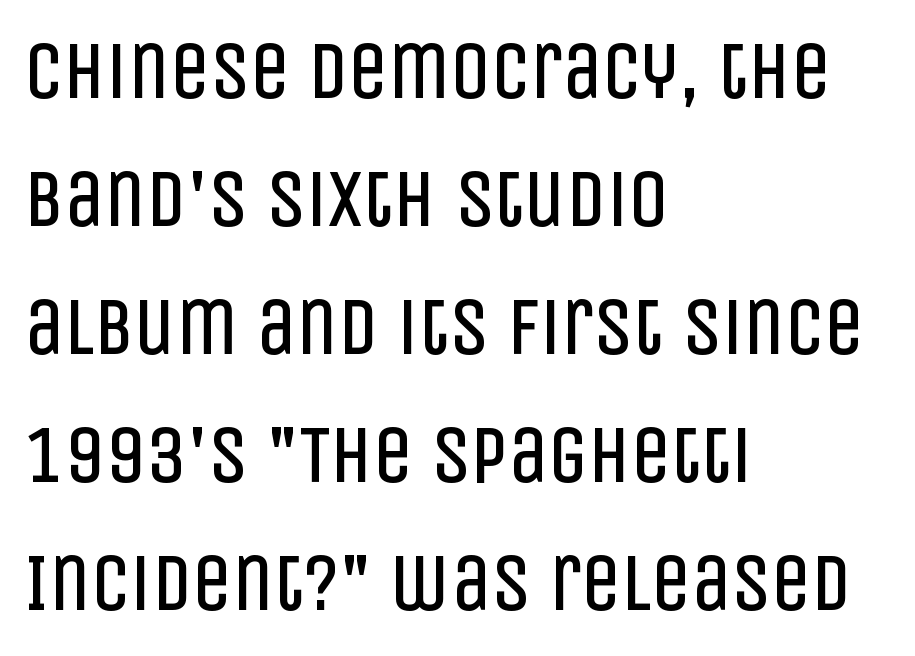
The line texture is even and compact thanks to regular tracking. Any mark beneath the type? The region is blank. Character widths vary here, with narrow letters taking less room than wide ones. Font category for this specimen: sans-serif. The rendering uses a moderate line-height, typical for paragraphs.
